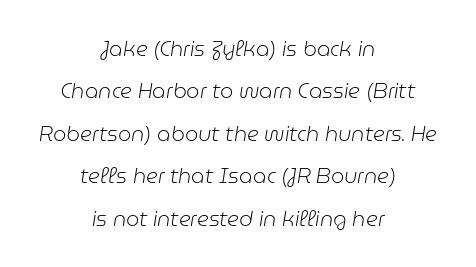
Q: Is the text bold? A: No.
Q: Is the text italic (slanted)? A: Yes, it leans right by about 9 degrees.
Q: Is the text underlined? A: No.
Q: How is the paragraph aligned? A: Centered.
Q: Is the spacing between letters normal or unusually wide? A: Normal.
Q: Is the spacing between lines tight, normal or loose? A: Loose.
